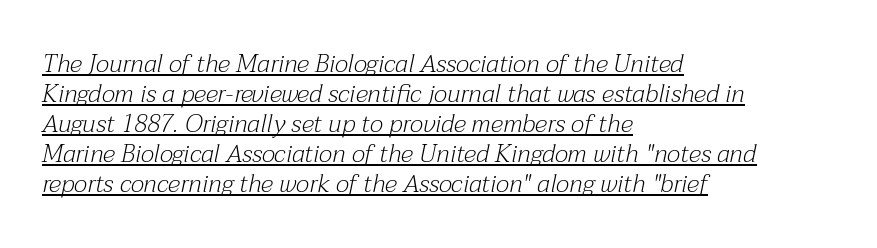
{"italic": "yes", "lean": "right", "slant_degrees": 12, "bold": "no", "underline": "yes", "align": "left", "line_spacing_ratio": 1.2, "letter_spacing": "normal", "letter_spacing_em": 0.0, "glyph_px": 25}
